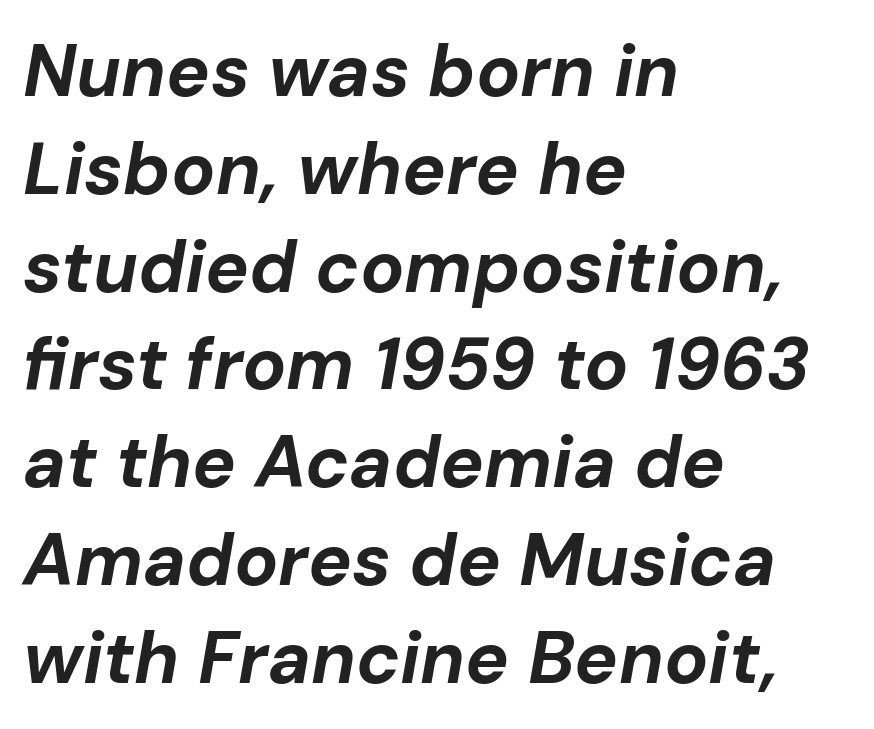
The image shows 73 px bold type, italic (leaning right); set left-aligned, normal line spacing (1.34x), normal letter spacing, not underlined; low stroke contrast and a medium x-height.
